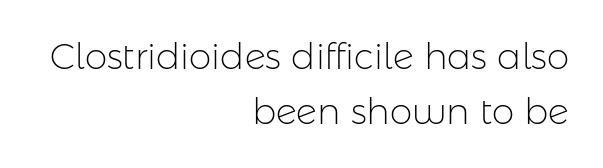
Underline: absent. The vertical gap from one line to the next is medium. The letterforms sit shoulder to shoulder at normal distance. The ragged edge is on the left, which tells us the setting is flush right. A roman cut, with each character standing at attention.
